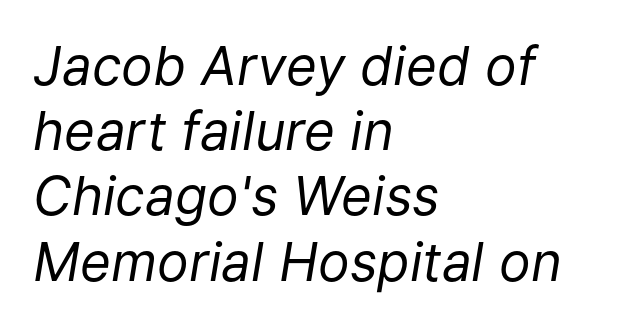
The image shows 53 px regular-weight type, italic (leaning right); set left-aligned, line spacing 1.23x, normal letter spacing, not underlined; low stroke contrast and a medium x-height.
